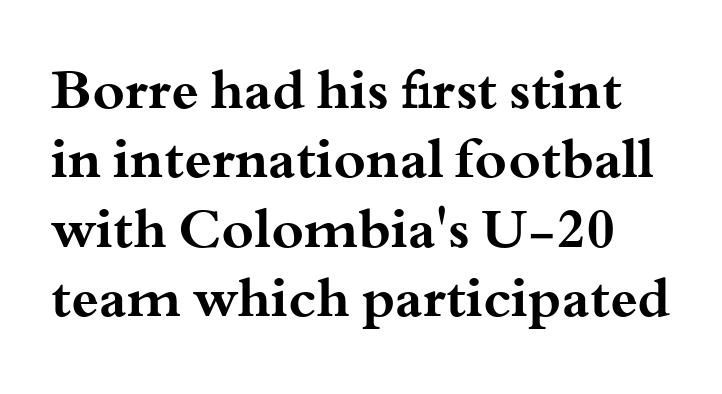
How are the letters spaced? Ordinarily, with no added tracking. The rendering uses natural spacing where letterforms have individual widths. Italic? Not at all — the glyphs are vertical. The rendering shows small feet on the letterforms — a serif design.
